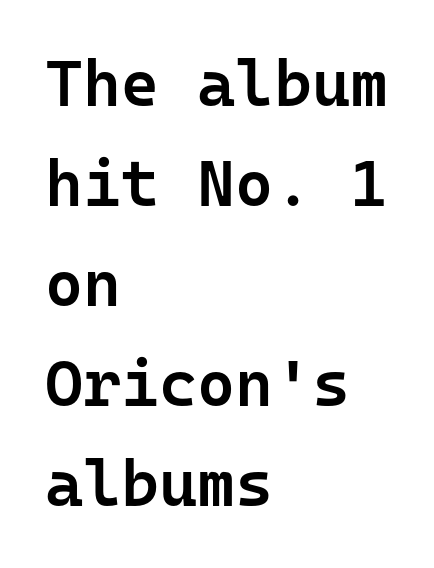
A normal amount of white space separates one row of letters from the next. The text block is weighted toward the left margin, trailing off unevenly rightward. Nope, no serifs anywhere on these letters. This sample has the even, mechanical cadence of fixed-width lettering. Every character sits straight up, as roman type does.
